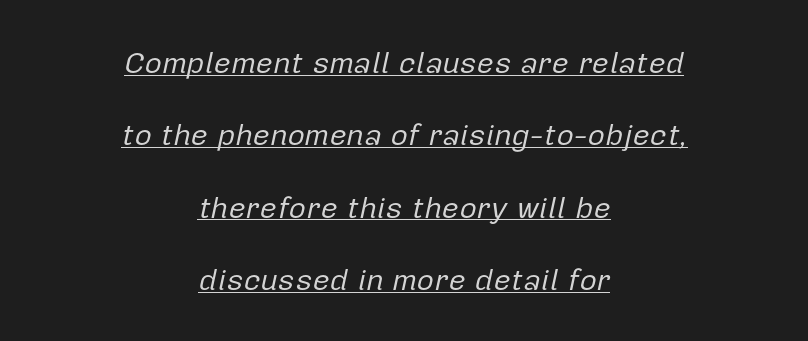
The image shows 30 px regular-weight type, italic (leaning right); set centered, loose line spacing (2.41x), normal letter spacing, underlined; low stroke contrast and a medium x-height.
